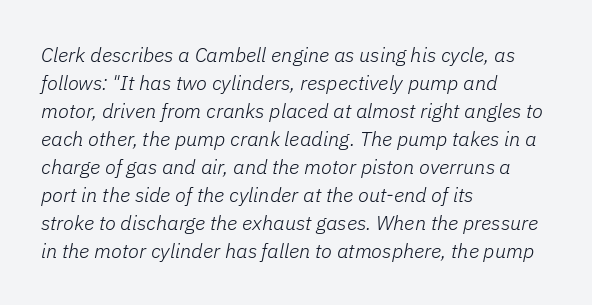
{"italic": "yes", "lean": "right", "slant_degrees": 11, "bold": "no", "underline": "no", "align": "left", "line_spacing": "normal", "line_spacing_ratio": 1.4, "letter_spacing": "normal", "letter_spacing_em": 0.0, "glyph_px": 20}
